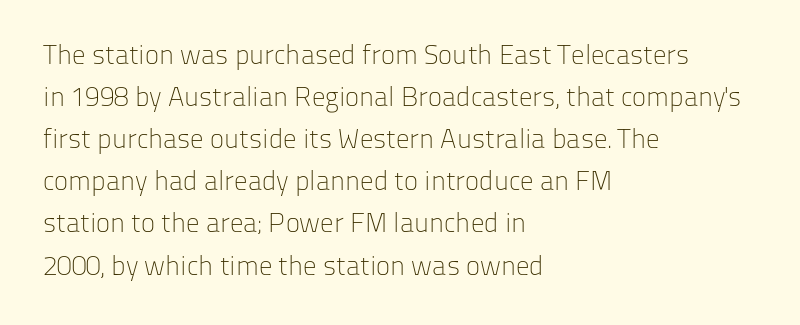
Each new line begins a customary step beneath the previous one. The passage shown is not underscored anywhere. Weight: not bold — regular or lighter. Nope, not italic — everything's standing straight. A classic flush-left, rag-right setting is used for this passage.
